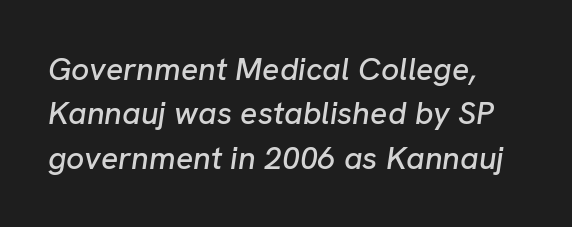
{"italic": "yes", "lean": "right", "slant_degrees": 8, "width": "normal", "stroke_contrast": "low", "x_height": "medium", "monospaced": "no", "underline": "no", "line_spacing": "normal", "line_spacing_ratio": 1.39, "letter_spacing": "normal", "letter_spacing_em": 0.0, "glyph_px": 32}
